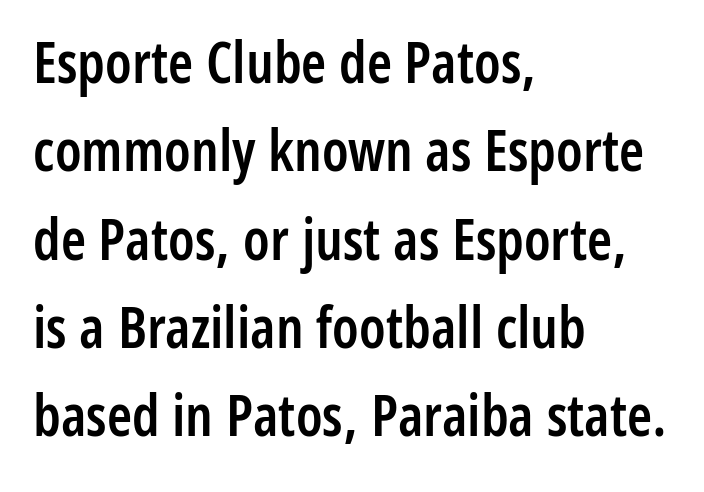
Is the type bold? Partly — it's a semibold, heavier than regular but not fully bold. The baseline area is clear. These lines are rendered in a variable-pitch font. How are the letters spaced? Ordinarily, with no added tracking. Compared with a centered layout, this one pins lines to the left instead. Reading down the column, the eye jumps a familiar distance to each next line.
